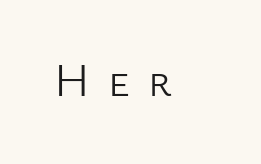
This reads as an unemphasized weight, regular at the heaviest. Type without underlining. A typesetter would label this face a sans. Short note: letters widely spaced.
